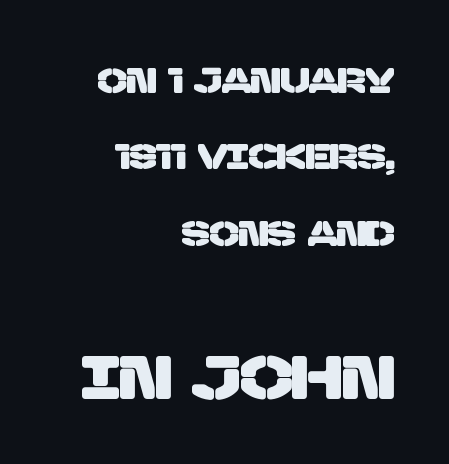
{"serif": "no", "width": "normal", "stroke_contrast": "low", "x_height": "large", "monospaced": "no", "underline": "no", "align": "right", "line_spacing": "loose", "line_spacing_ratio": 2.18, "letter_spacing": "normal", "letter_spacing_em": 0.0, "larger_block": "second", "size_ratio": 1.77, "glyph_px": 62}
